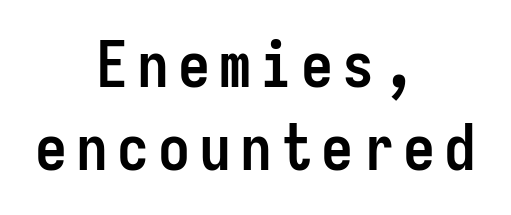
{"serif": "no", "italic": "no", "bold": "yes", "weight": "semibold", "width": "condensed", "stroke_contrast": "low", "x_height": "medium", "monospaced": "yes", "underline": "no", "align": "center", "line_spacing": "normal", "line_spacing_ratio": 1.3, "glyph_px": 64}
